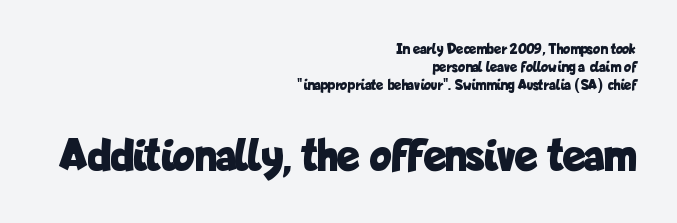
Its strokes are broad and dark, the hallmark of bold type. The typesetter chose a ragged-left arrangement here. The composition opens small and finishes big. How are the letters spaced? Ordinarily, with no added tracking.
